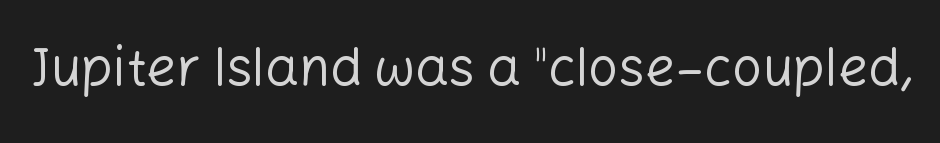
No feet cap the strokes, marking this as sans-serif type. How are the letters spaced? Ordinarily, with no added tracking. Heft: none added — not bold. These lines are rendered in a variable-pitch font.
